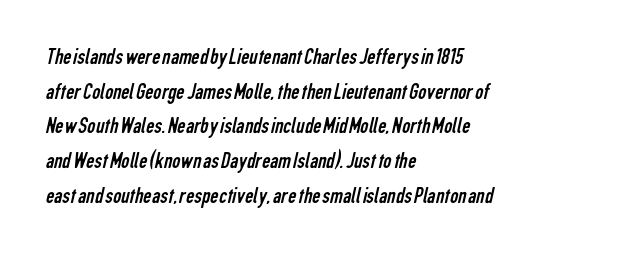
{"bold": "no", "underline": "no", "align": "left", "line_spacing": "normal", "line_spacing_ratio": 1.51, "letter_spacing": "normal", "letter_spacing_em": 0.0, "glyph_px": 23}
